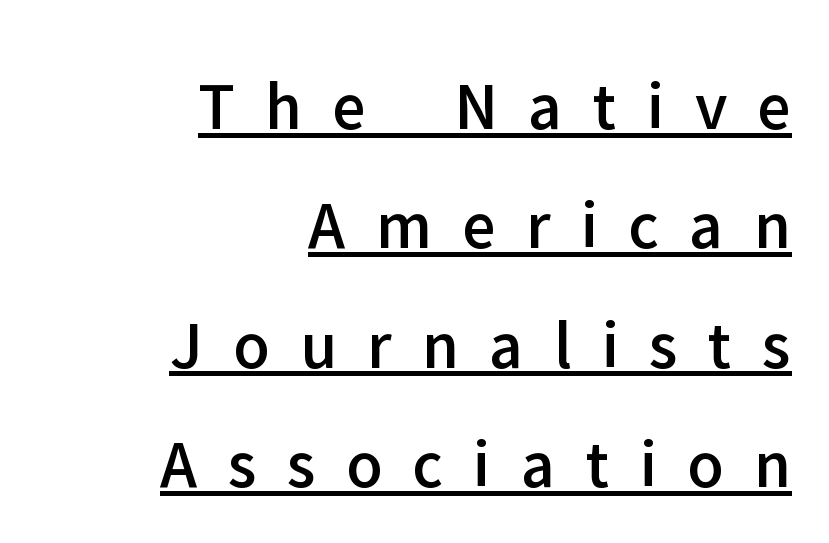
Q: Is the text italic (slanted)? A: No, it is upright.
Q: Is the typeface a serif or a sans-serif typeface? A: Sans-serif.
Q: Is the text underlined? A: Yes.
Q: How is the paragraph aligned? A: Right-aligned.
Q: Is the spacing between letters normal or unusually wide? A: Unusually wide.
Q: Width (condensed, normal, or wide)? A: Normal.
Q: Stroke contrast? A: Low.
Q: x-height? A: Medium.
Q: Monospaced? A: No.
